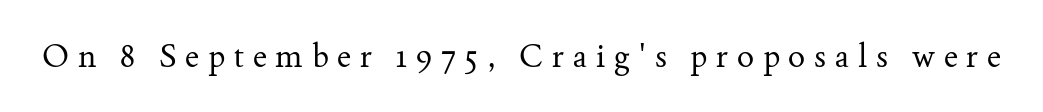
The image shows 32 px regular-weight serif type, upright; set unusually wide letter spacing (+0.28 em), not underlined; medium stroke contrast and a small x-height.
